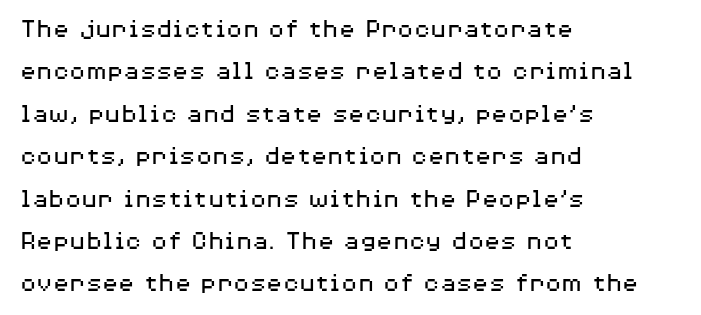
Characters follow at the spacing the type designer built in. Where is the straight margin? On the left. Weight: regular or lighter. Check the space under the baseline: it is left empty. Each new line begins a customary step beneath the previous one.
